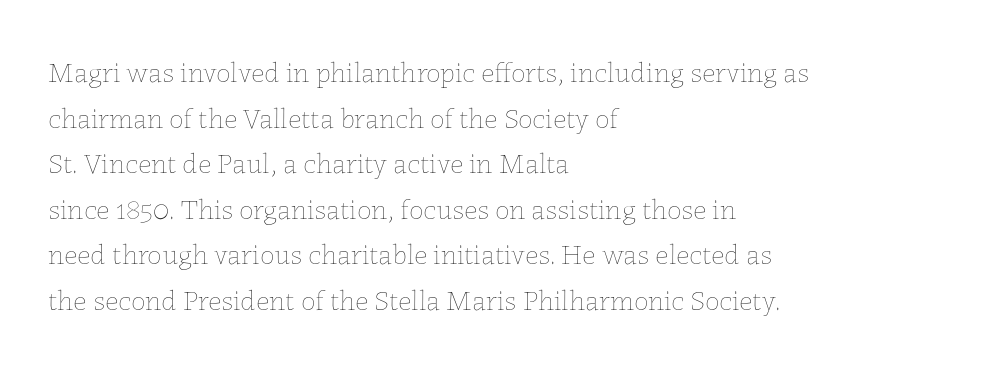
{"italic": "no", "bold": "no", "weight": "thin", "width": "normal", "stroke_contrast": "low", "x_height": "medium", "monospaced": "no", "underline": "no", "align": "left", "line_spacing": "normal", "line_spacing_ratio": 1.57, "letter_spacing": "normal", "letter_spacing_em": 0.0, "glyph_px": 29}
